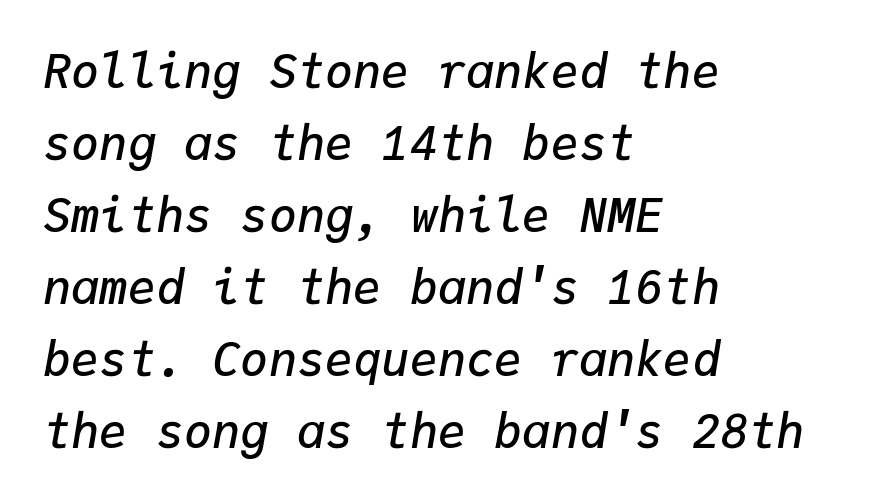
Where is the straight margin? On the left. The specimen omits any rule beneath the text block's lines. The face used here is rendered with its standard letterfit. Does the weight exceed regular? Yes, but only to semibold.
